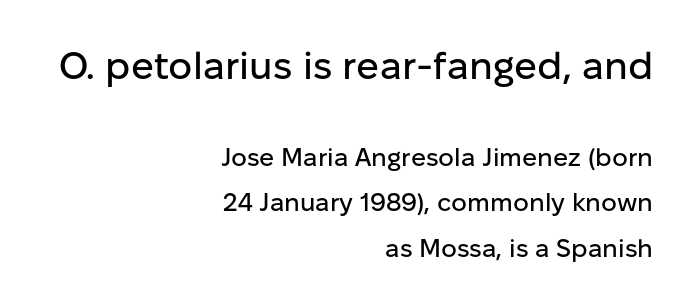
The text was rendered using a sans face with plain stroke endings. Compare the two chunks: the upper has the greater cap height. These lines are rendered in a variable-pitch font. Glance below the letters and you will spot only blank space. Tall strokes in this sample are plumb rather than angled.
